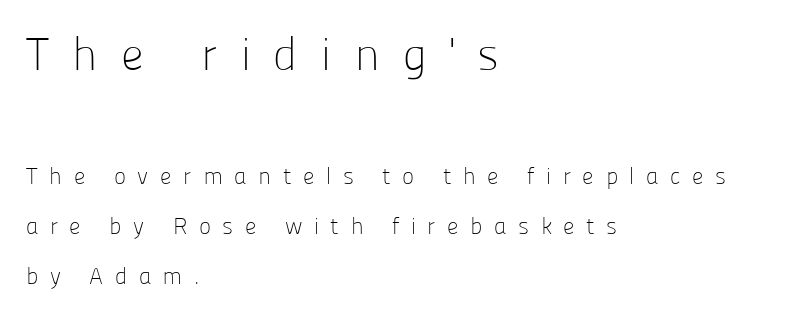
Do the characters align in a grid? No, the font is proportional. These lines are composed in type without serifs. Notice how the passage keeps a crisp vertical edge on the left only. This is roman type, the default non-slanted kind. Vertical stems look standard width or narrower in stroke. Here the glyphs are tracked loosely, breaking word shapes into spaced letters.
